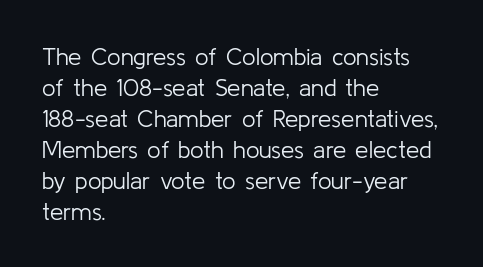
Q: Is the text bold? A: No.
Q: Is the text italic (slanted)? A: No, it is upright.
Q: Is the text underlined? A: No.
Q: How is the paragraph aligned? A: Left-aligned.
Q: Is the spacing between letters normal or unusually wide? A: Normal.
Q: Is the spacing between lines tight, normal or loose? A: Normal.
